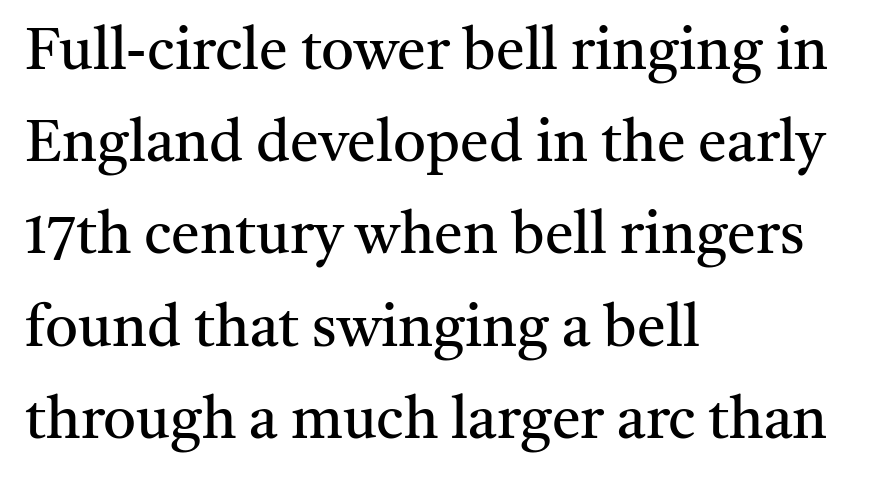
Q: Is the text bold? A: No.
Q: Is the text italic (slanted)? A: No, it is upright.
Q: Is the typeface a serif or a sans-serif typeface? A: Serif.
Q: Is the text underlined? A: No.
Q: How is the paragraph aligned? A: Left-aligned.
Q: Is the spacing between letters normal or unusually wide? A: Normal.
Q: Is the spacing between lines tight, normal or loose? A: Normal.
Q: Width (condensed, normal, or wide)? A: Normal.
Q: Stroke contrast? A: Medium.
Q: x-height? A: Medium.
Q: Monospaced? A: No.
